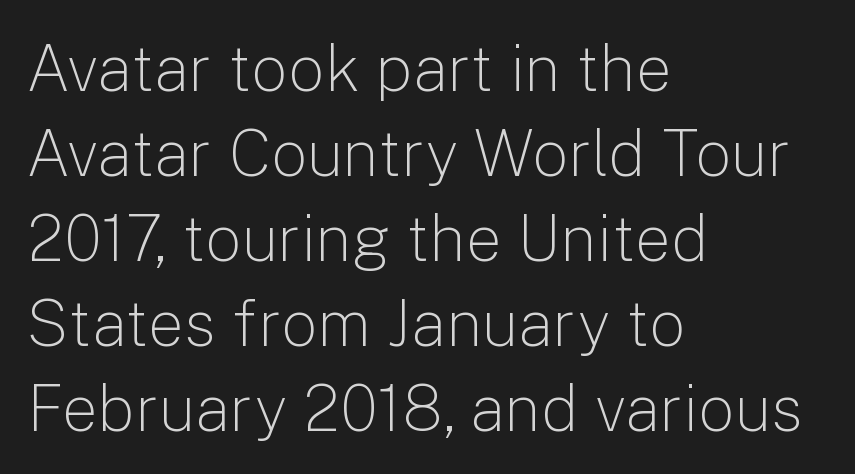
Q: Is the text bold? A: No.
Q: Is the text italic (slanted)? A: No, it is upright.
Q: Is the typeface a serif or a sans-serif typeface? A: Sans-serif.
Q: Is the text underlined? A: No.
Q: How is the paragraph aligned? A: Left-aligned.
Q: Is the spacing between letters normal or unusually wide? A: Normal.
Q: Is the spacing between lines tight, normal or loose? A: Normal.
Q: Width (condensed, normal, or wide)? A: Normal.
Q: Stroke contrast? A: Low.
Q: x-height? A: Medium.
Q: Monospaced? A: No.
